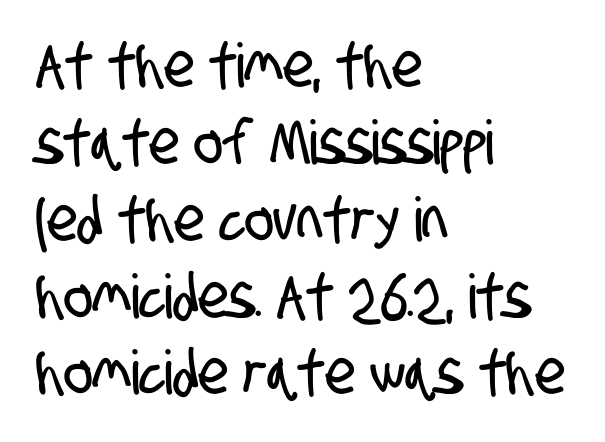
Q: Is the typeface a serif or a sans-serif typeface? A: Sans-serif.
Q: Is the text underlined? A: No.
Q: How is the paragraph aligned? A: Left-aligned.
Q: Is the spacing between letters normal or unusually wide? A: Normal.
Q: Is the spacing between lines tight, normal or loose? A: Normal.
Q: Width (condensed, normal, or wide)? A: Condensed.
Q: Stroke contrast? A: Low.
Q: x-height? A: Large.
Q: Monospaced? A: No.
